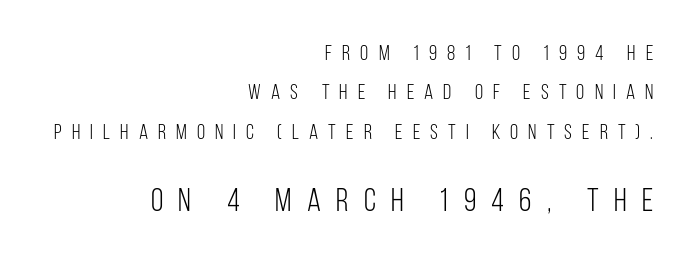
Q: Is the text bold? A: No.
Q: Is the text italic (slanted)? A: No, it is upright.
Q: Is the typeface a serif or a sans-serif typeface? A: Sans-serif.
Q: Is the text underlined? A: No.
Q: How is the paragraph aligned? A: Right-aligned.
Q: Is the spacing between letters normal or unusually wide? A: Unusually wide.
Q: Which block of text is set in a larger size, the first (top) or the second (bottom)? A: The second (bottom) one.
Q: Width (condensed, normal, or wide)? A: Condensed.
Q: Stroke contrast? A: Low.
Q: x-height? A: Large.
Q: Monospaced? A: No.
